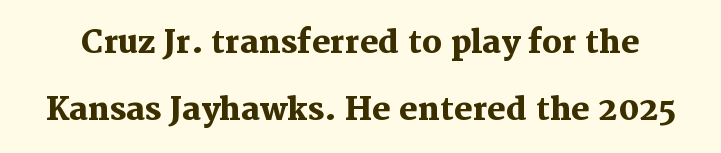
{"serif": "yes", "italic": "no", "bold": "yes", "weight": "heavy", "width": "normal", "stroke_contrast": "medium", "x_height": "medium", "monospaced": "no", "underline": "no", "line_spacing": "loose", "line_spacing_ratio": 2.16, "letter_spacing": "normal", "letter_spacing_em": 0.0, "glyph_px": 31}
